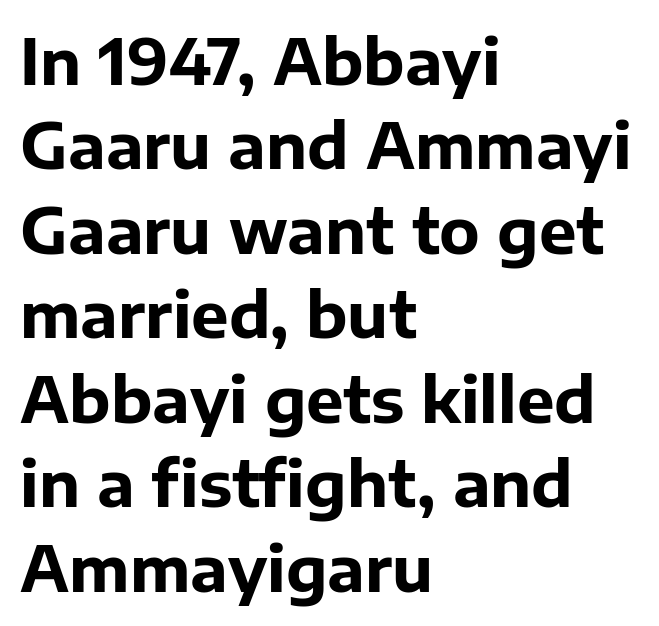
The image shows 63 px bold sans-serif type, upright; set left-aligned, normal line spacing (1.34x), normal letter spacing, not underlined; low stroke contrast and a medium x-height.
